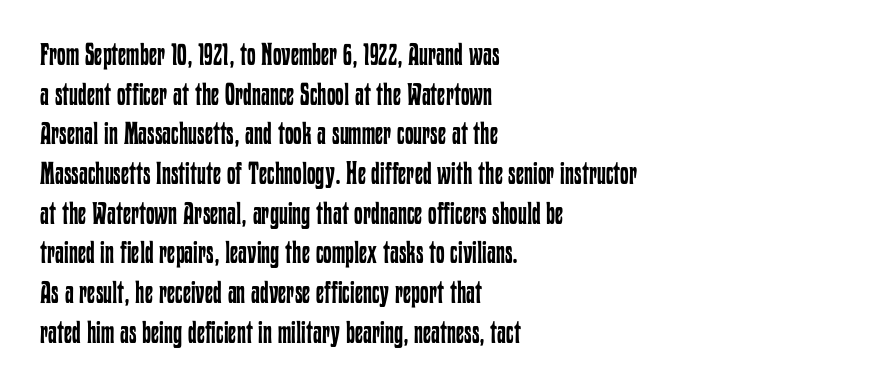
The image shows 31 px regular-weight, condensed type, upright; set left-aligned, normal line spacing (1.28x), normal letter spacing, not underlined; low stroke contrast and a medium x-height.
